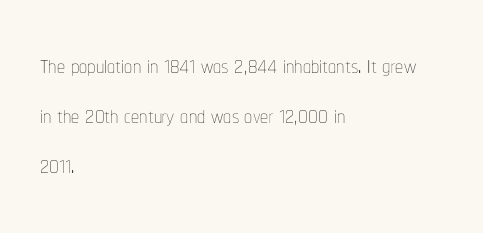
Is the stroke heavy? The answer is a plain regular-or-lighter. Here the glyphs are tracked normally, forming tight word shapes. This is roman type, the default non-slanted kind. Descenders hang freely into open space. Successive baselines arrive at the customary interval. The passage shown is typed in a proportional face where columns would drift.
